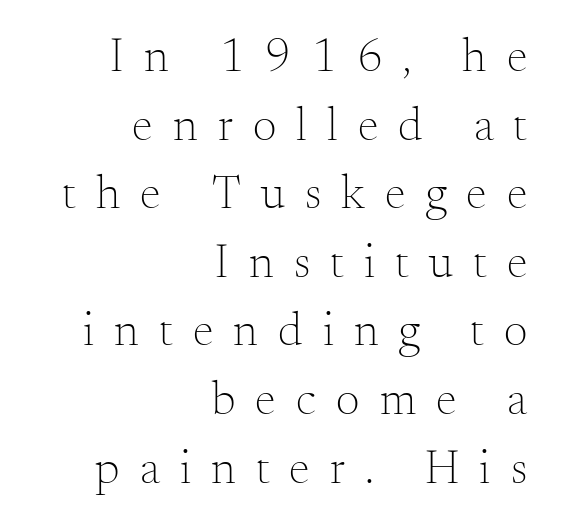
The designer left line spacing at the default. Caption: expanded tracking, letters set apart. The letters advance in unequal steps, a hallmark of proportional type. All the whitespace from short lines collects on the left. The font sits on the lighter half of the weight spectrum, regular included. Characters remain perfectly vertical along every line.
